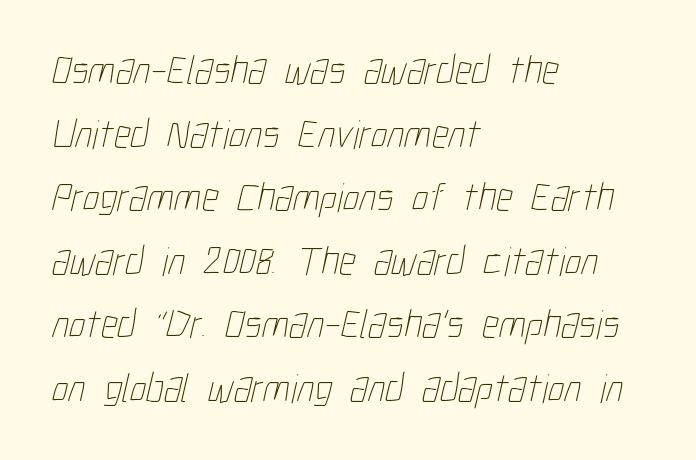
The image shows 41 px thin, condensed type; set left-aligned, normal line spacing (1.55x), normal letter spacing, not underlined; low stroke contrast and a medium x-height.
